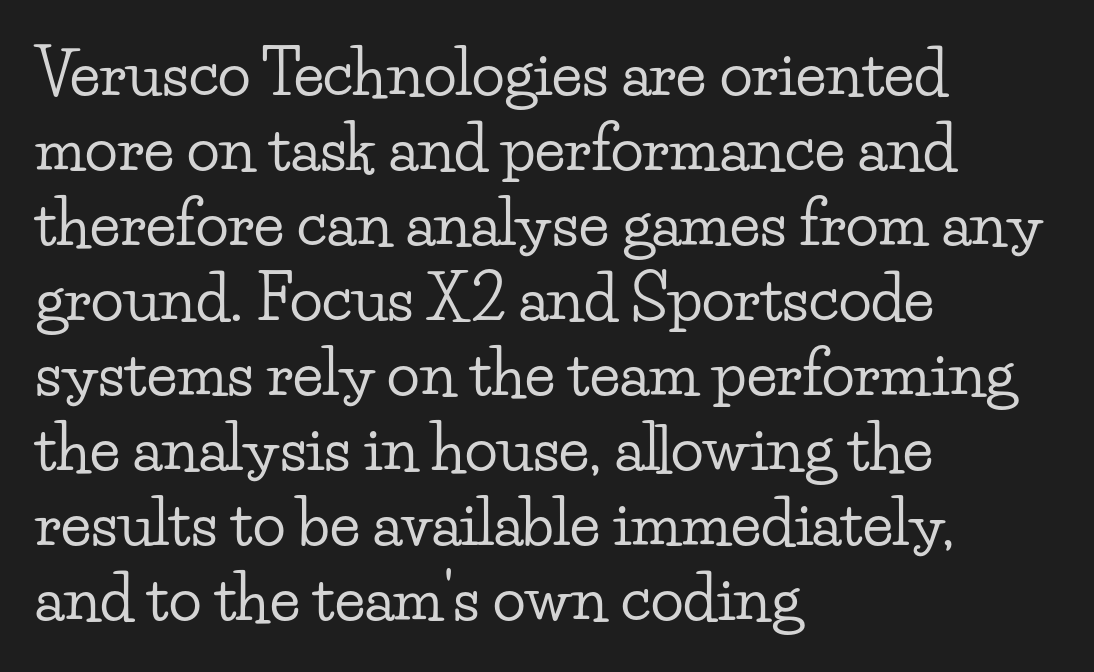
The image shows 61 px wide serif type, upright; set left-aligned, line spacing 1.23x, normal letter spacing, not underlined; low stroke contrast and a small x-height.
